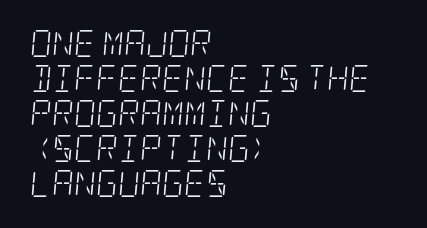
{"italic": "yes", "lean": "right", "slant_degrees": 5, "bold": "no", "underline": "no", "align": "left", "line_spacing": "normal", "line_spacing_ratio": 1.3, "letter_spacing": "normal", "letter_spacing_em": 0.0, "glyph_px": 27}
